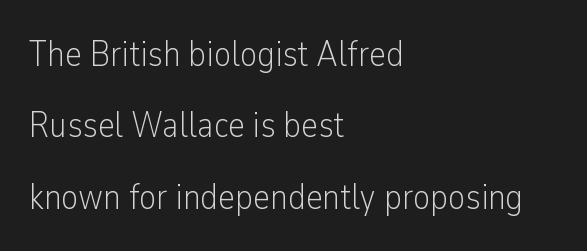
The image shows 36 px light, condensed sans-serif type, upright; set left-aligned, loose line spacing (1.98x), normal letter spacing, not underlined; low stroke contrast and a medium x-height.
